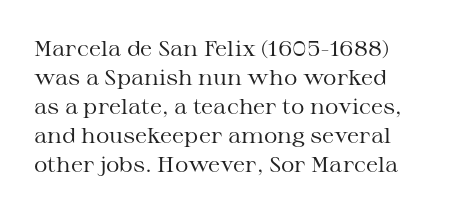
{"italic": "no", "bold": "no", "underline": "no", "line_spacing": "normal", "line_spacing_ratio": 1.38, "letter_spacing": "normal", "letter_spacing_em": 0.0, "glyph_px": 21}
